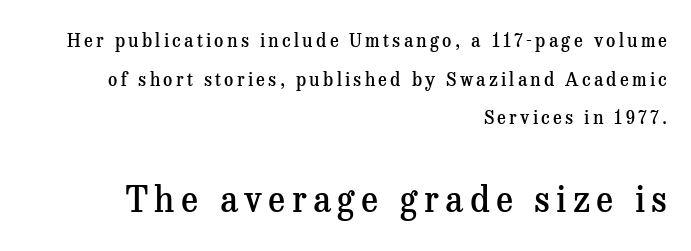
Q: Is the text bold? A: Semi-bold.
Q: Is the text italic (slanted)? A: No, it is upright.
Q: Is the typeface a serif or a sans-serif typeface? A: Serif.
Q: Is the text underlined? A: No.
Q: How is the paragraph aligned? A: Right-aligned.
Q: Is the spacing between lines tight, normal or loose? A: Loose.
Q: Which block of text is set in a larger size, the first (top) or the second (bottom)? A: The second (bottom) one.
Q: Width (condensed, normal, or wide)? A: Normal.
Q: Stroke contrast? A: Medium.
Q: x-height? A: Medium.
Q: Monospaced? A: No.
